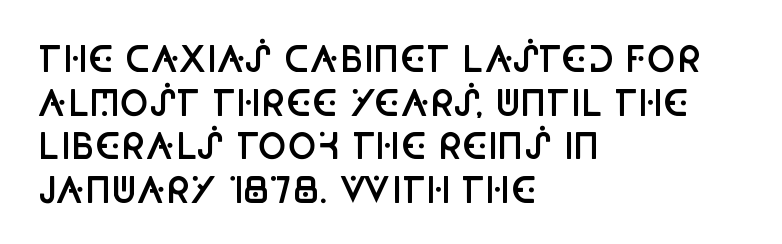
The image shows 35 px semibold, condensed sans-serif type, upright; set left-aligned, normal line spacing (1.25x), normal letter spacing, not underlined; low stroke contrast and a large x-height.
